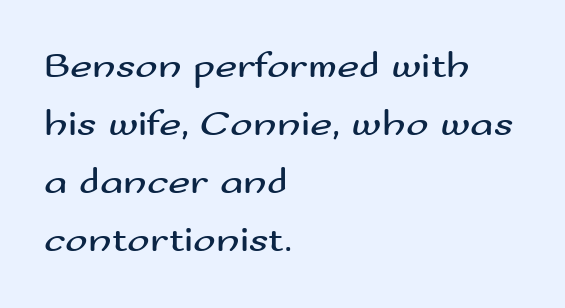
Q: Is the text bold? A: No.
Q: Is the text italic (slanted)? A: No, it is upright.
Q: Is the typeface a serif or a sans-serif typeface? A: Sans-serif.
Q: Is the text underlined? A: No.
Q: How is the paragraph aligned? A: Left-aligned.
Q: Is the spacing between letters normal or unusually wide? A: Normal.
Q: Is the spacing between lines tight, normal or loose? A: Normal.
Q: Width (condensed, normal, or wide)? A: Wide.
Q: Stroke contrast? A: Medium.
Q: x-height? A: Small.
Q: Monospaced? A: No.
